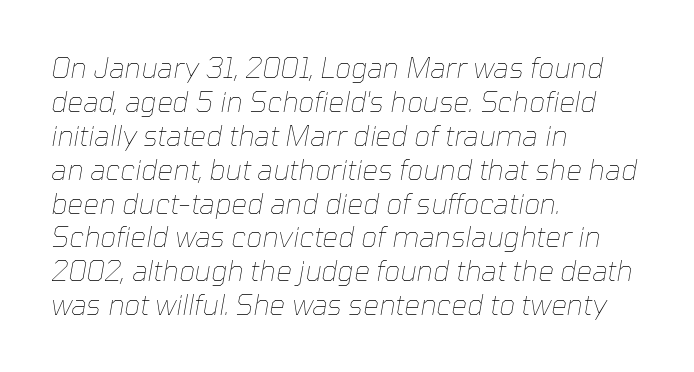
The image shows 28 px thin type, italic (leaning right); set left-aligned, line spacing 1.21x, normal letter spacing, not underlined; low stroke contrast and a medium x-height.
